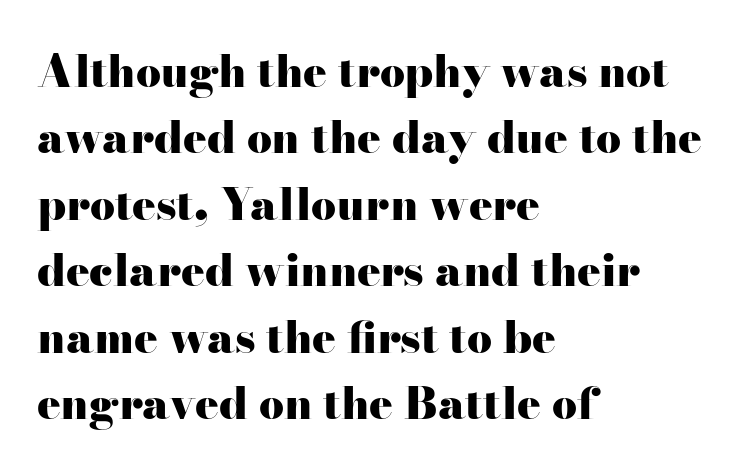
{"serif": "yes", "italic": "no", "bold": "yes", "weight": "heavy", "width": "wide", "stroke_contrast": "high", "x_height": "small", "monospaced": "no", "underline": "no", "align": "left", "line_spacing": "normal", "line_spacing_ratio": 1.51, "letter_spacing": "normal", "letter_spacing_em": 0.0, "glyph_px": 44}
